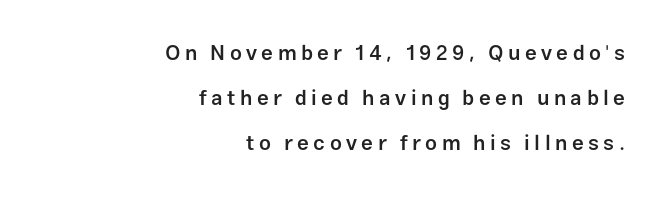
Q: Is the text bold? A: Semi-bold.
Q: Is the text italic (slanted)? A: No, it is upright.
Q: Is the text underlined? A: No.
Q: How is the paragraph aligned? A: Right-aligned.
Q: Is the spacing between letters normal or unusually wide? A: Unusually wide.
Q: Is the spacing between lines tight, normal or loose? A: Loose.
